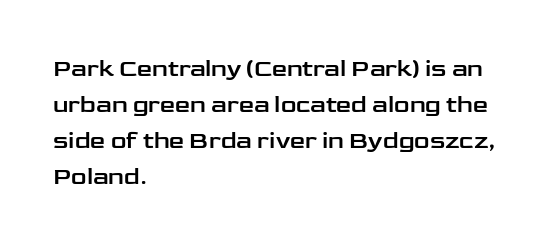
You can tell it's not italic because the verticals are truly vertical. Whoever set this chose a conventional vertical rhythm. The line texture is even and compact thanks to regular tracking. Each row of text sits above clean, open space.
